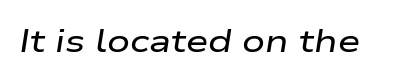
{"italic": "yes", "lean": "right", "slant_degrees": 9, "width": "wide", "stroke_contrast": "low", "x_height": "medium", "monospaced": "no", "underline": "no", "letter_spacing": "normal", "letter_spacing_em": 0.0, "glyph_px": 32}
